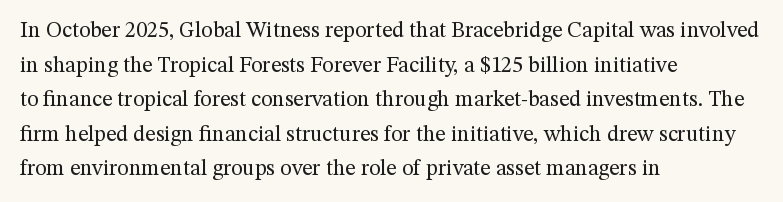
{"italic": "no", "bold": "no", "underline": "no", "align": "left", "line_spacing": "normal", "line_spacing_ratio": 1.57, "letter_spacing": "normal", "letter_spacing_em": 0.0, "glyph_px": 22}
